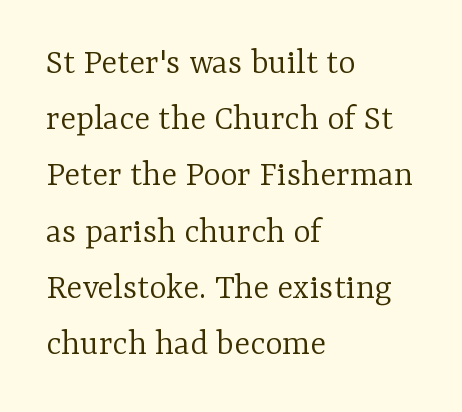
The image shows 37 px light serif type, upright; set left-aligned, normal line spacing (1.52x), normal letter spacing, not underlined; low stroke contrast and a medium x-height.
